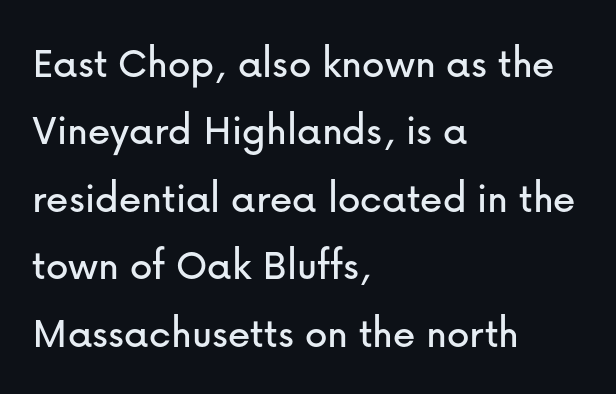
Q: Is the text italic (slanted)? A: No, it is upright.
Q: Is the typeface a serif or a sans-serif typeface? A: Sans-serif.
Q: Is the text underlined? A: No.
Q: How is the paragraph aligned? A: Left-aligned.
Q: Is the spacing between letters normal or unusually wide? A: Normal.
Q: Is the spacing between lines tight, normal or loose? A: Normal.
Q: Width (condensed, normal, or wide)? A: Normal.
Q: Stroke contrast? A: Low.
Q: x-height? A: Medium.
Q: Monospaced? A: No.
